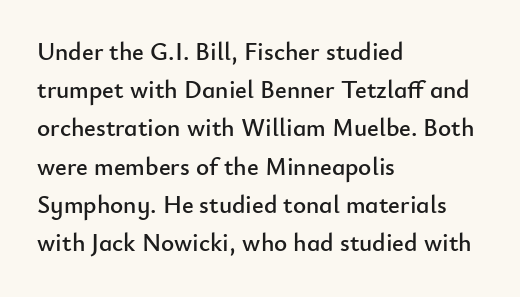
Descenders hang freely into open space. Teacher's note: observe the even left margin — that is flush-left alignment. The vertical gap from one line to the next is medium. If you drew a line through each stem, it would be perfectly vertical. The letters sit at their default tracking, neither squeezed nor spread.
